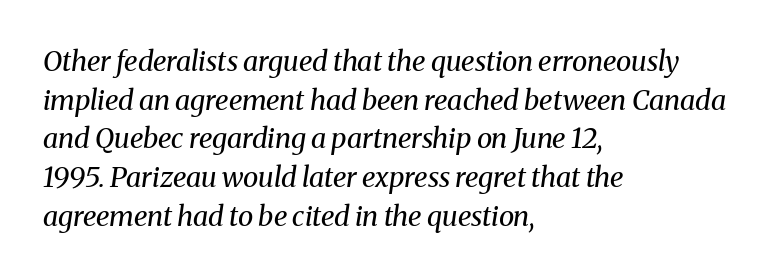
Q: Is the text bold? A: No.
Q: Is the text italic (slanted)? A: Yes, it leans right by about 8 degrees.
Q: Is the typeface a serif or a sans-serif typeface? A: Serif.
Q: Is the text underlined? A: No.
Q: How is the paragraph aligned? A: Left-aligned.
Q: Is the spacing between letters normal or unusually wide? A: Normal.
Q: Is the spacing between lines tight, normal or loose? A: Normal.
Q: Width (condensed, normal, or wide)? A: Normal.
Q: Stroke contrast? A: Medium.
Q: x-height? A: Medium.
Q: Monospaced? A: No.
